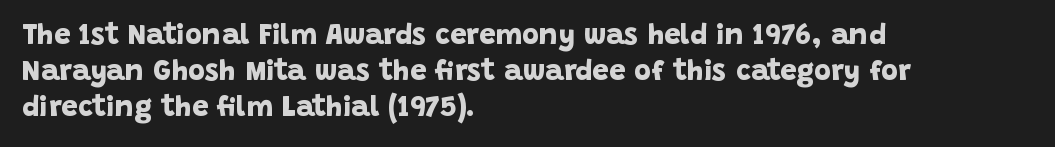
Note: no serifs on the glyphs. The face used here is proportionally spaced, like ordinary book or web type. Heavy-handed strokes throughout: this text is bold. Descenders are the only things crossing below the line. The paragraph has a hard left edge and a soft right edge.
